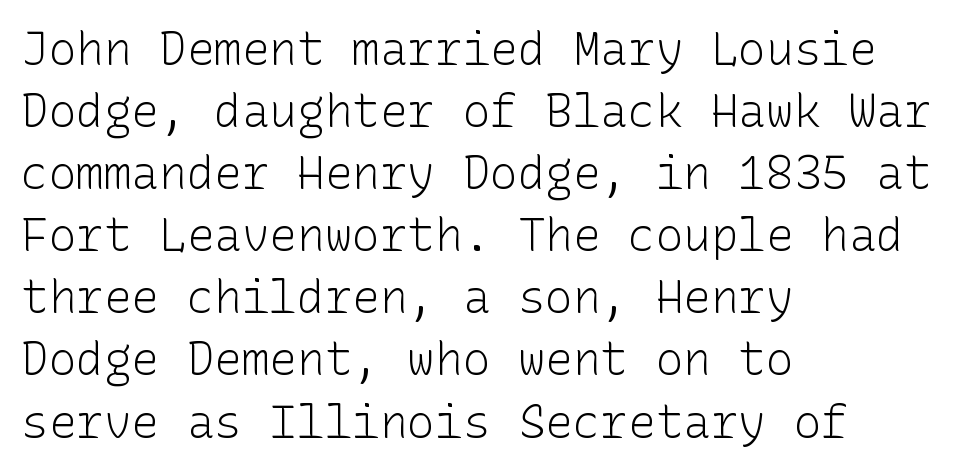
The image shows 46 px light sans-serif type, upright; set left-aligned, normal line spacing (1.35x), normal letter spacing, not underlined; low stroke contrast and a medium x-height.
